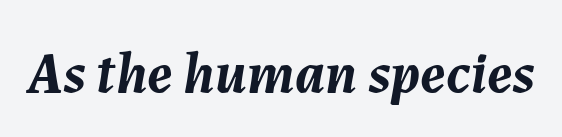
The image shows 58 px semibold type, italic (leaning right); set normal letter spacing, not underlined; medium stroke contrast and a medium x-height.
